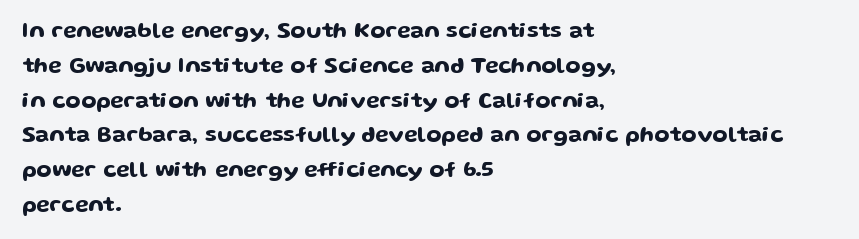
The image shows 22 px text type, upright; set left-aligned, normal line spacing (1.58x), normal letter spacing, not underlined.
